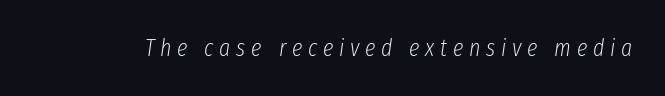
The image shows 24 px text type, italic (leaning right); set unusually wide letter spacing (+0.24 em), not underlined.
